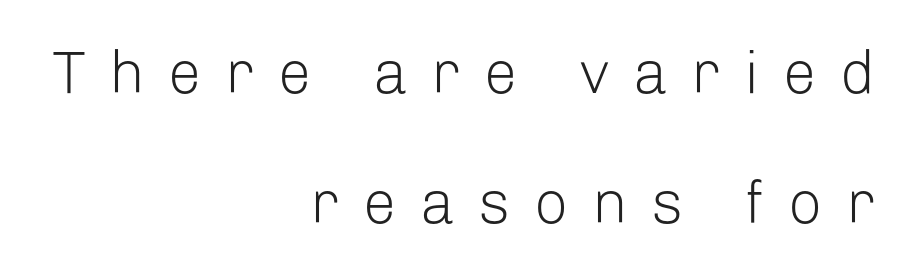
{"serif": "no", "italic": "no", "bold": "no", "weight": "light", "width": "normal", "stroke_contrast": "low", "x_height": "medium", "monospaced": "no", "underline": "no", "align": "right", "line_spacing": "loose", "line_spacing_ratio": 2.17, "letter_spacing": "wide", "letter_spacing_em": 0.39, "glyph_px": 60}
